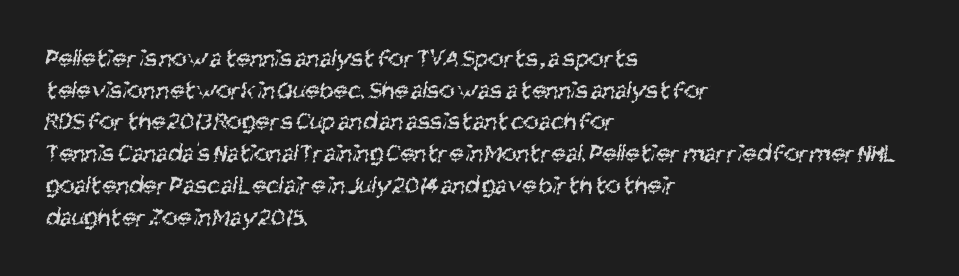
{"bold": "no", "underline": "no", "align": "left", "line_spacing_ratio": 1.22, "letter_spacing": "normal", "letter_spacing_em": 0.0, "glyph_px": 26}
